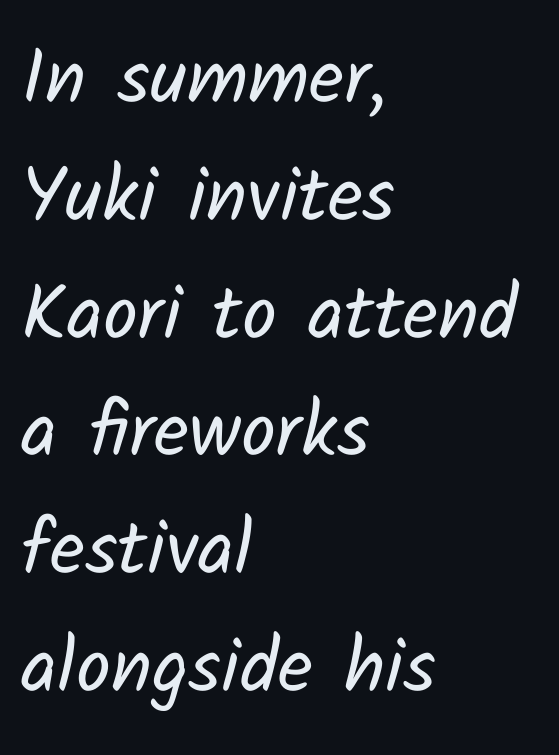
{"serif": "no", "bold": "no", "weight": "regular", "width": "normal", "stroke_contrast": "low", "x_height": "medium", "monospaced": "no", "underline": "no", "align": "left", "line_spacing": "normal", "line_spacing_ratio": 1.53, "letter_spacing": "normal", "letter_spacing_em": 0.0, "glyph_px": 77}
